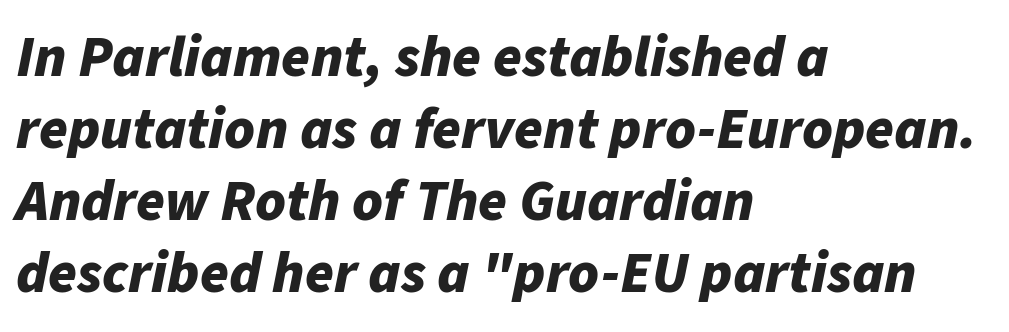
{"italic": "yes", "lean": "right", "slant_degrees": 11, "bold": "yes", "weight": "bold", "width": "normal", "stroke_contrast": "low", "x_height": "medium", "monospaced": "no", "underline": "no", "align": "left", "line_spacing_ratio": 1.24, "letter_spacing": "normal", "letter_spacing_em": 0.0, "glyph_px": 58}
